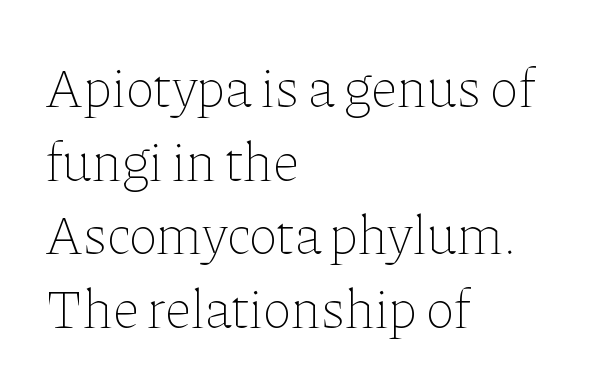
Lines of text with bare space underneath. The passage shown has conventional tracking throughout. Is there much room between lines? A standard amount, neither cramped nor airy. These lines stack with their left ends in a neat column. This sample has the flowing, uneven cadence of proportional lettering. Characters remain perfectly vertical along every line.
